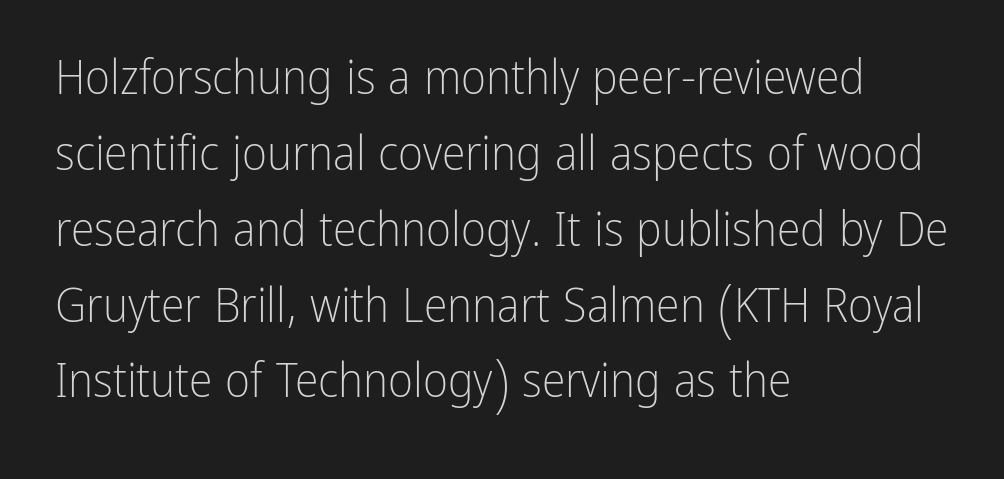
The image shows 48 px light, condensed sans-serif type, upright; set left-aligned, normal line spacing (1.58x), normal letter spacing, not underlined; low stroke contrast and a medium x-height.
